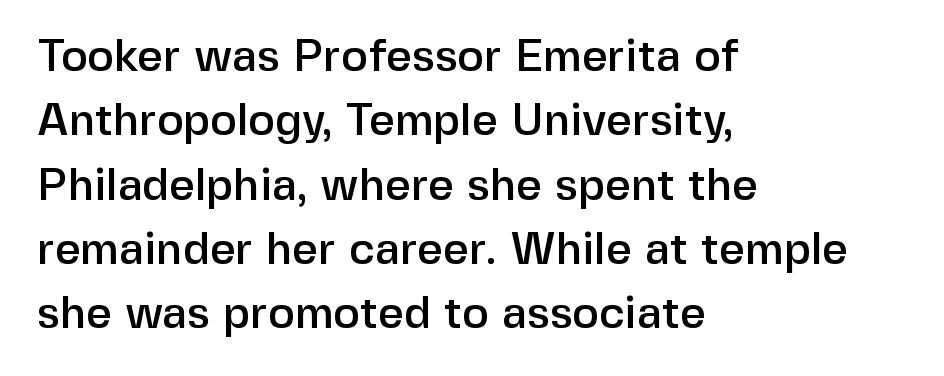
The image shows 45 px sans-serif type, upright; set left-aligned, normal line spacing (1.43x), normal letter spacing, not underlined; low stroke contrast and a medium x-height.
